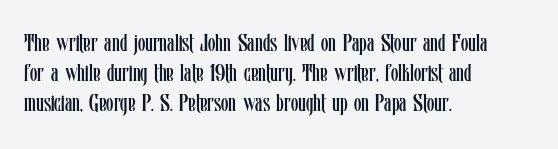
If you drew a line through each stem, it would be perfectly vertical. Tracking value appears to be zero — textbook default spacing. The rag falls on the right side of this text block. The face looks like a standard text weight, possibly lighter. The string is rendered with underlining switched off.
